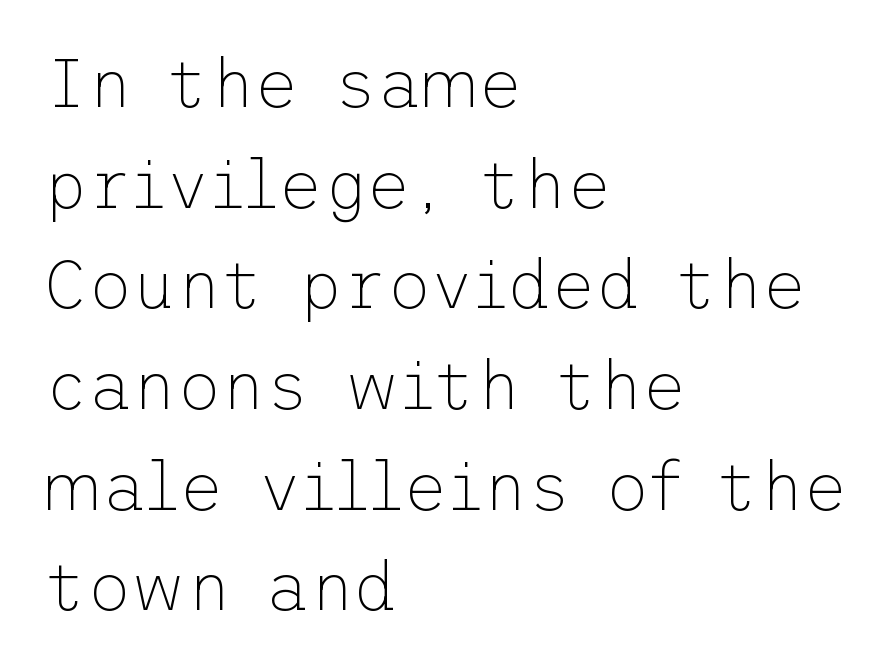
Is there any slant? The stems are plumb. Words appear dense and cohesive because spacing is normal. Are there feet on the stems? There aren't — it's a sans. Underlining? Definitely not there. Each new line begins a customary step beneath the previous one. These lines are set flush left with a ragged right edge.
